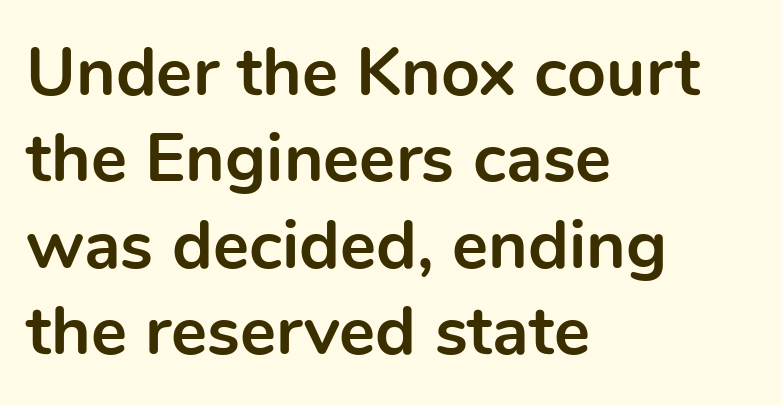
{"serif": "no", "italic": "no", "bold": "yes", "weight": "bold", "width": "normal", "x_height": "medium", "monospaced": "no", "underline": "no", "align": "left", "line_spacing": "normal", "line_spacing_ratio": 1.27, "letter_spacing": "normal", "letter_spacing_em": 0.0, "glyph_px": 68}
